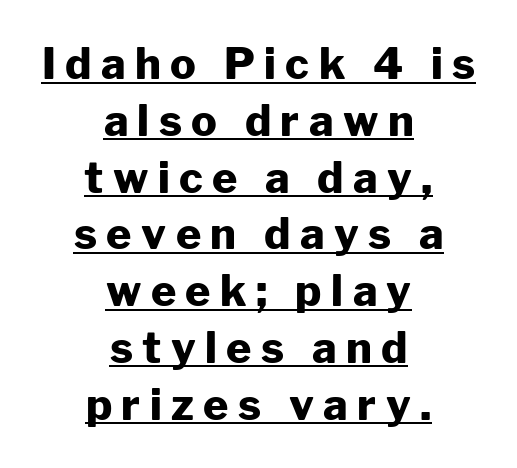
Q: Is the text bold? A: Yes.
Q: Is the text italic (slanted)? A: No, it is upright.
Q: Is the typeface a serif or a sans-serif typeface? A: Sans-serif.
Q: Is the text underlined? A: Yes.
Q: How is the paragraph aligned? A: Centered.
Q: Is the spacing between letters normal or unusually wide? A: Unusually wide.
Q: Is the spacing between lines tight, normal or loose? A: Normal.
Q: Width (condensed, normal, or wide)? A: Normal.
Q: Stroke contrast? A: Low.
Q: x-height? A: Medium.
Q: Monospaced? A: No.
